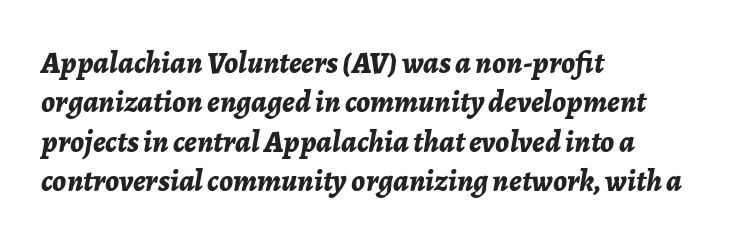
The area under the type is left untouched. Looks like regular typesetting: each glyph gets only the width it needs. The block of text has a typical density, with ordinary space between rows. Heavy, bold letterforms. Horizontally, the lines are justified to the leading edge only.
